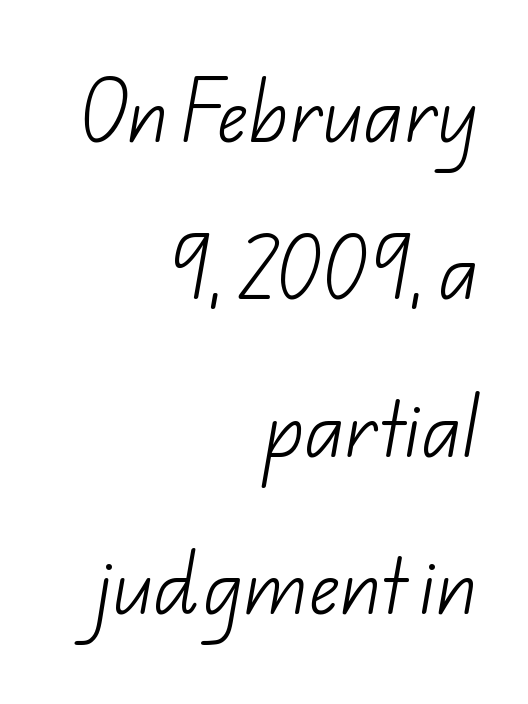
{"serif": "no", "bold": "no", "weight": "light", "width": "normal", "stroke_contrast": "low", "x_height": "small", "monospaced": "no", "underline": "no", "align": "right", "line_spacing": "loose", "line_spacing_ratio": 2.35, "letter_spacing": "normal", "letter_spacing_em": 0.0, "glyph_px": 67}
